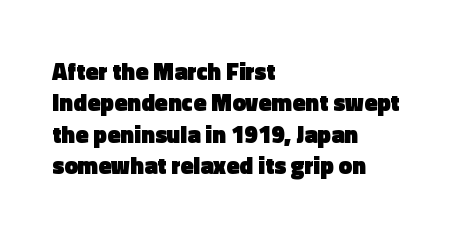
Q: Is the text bold? A: Yes.
Q: Is the text italic (slanted)? A: No, it is upright.
Q: Is the text underlined? A: No.
Q: How is the paragraph aligned? A: Left-aligned.
Q: Is the spacing between letters normal or unusually wide? A: Normal.
Q: Is the spacing between lines tight, normal or loose? A: Normal.
